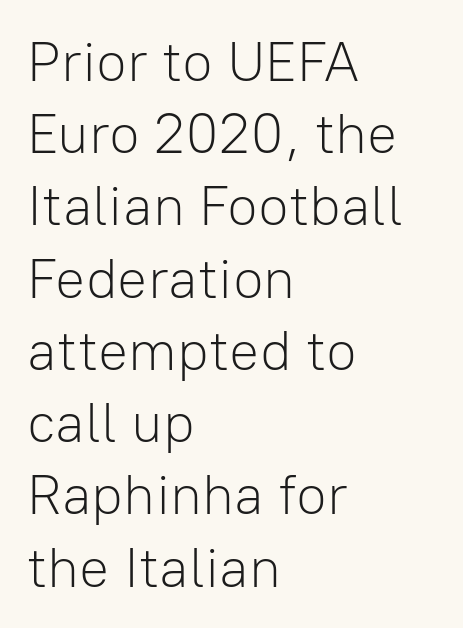
Italic: no, the glyphs are upright roman. The font family rendered here belongs to the sans-serif group. Each row of text sits above clean, open space. Do the characters align in a grid? No, the font is proportional.
